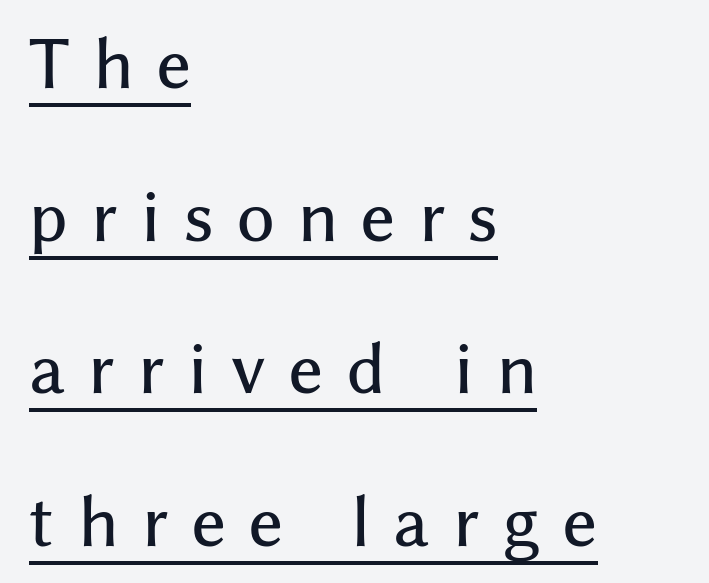
Q: Is the text italic (slanted)? A: No, it is upright.
Q: Is the typeface a serif or a sans-serif typeface? A: Sans-serif.
Q: Is the text underlined? A: Yes.
Q: How is the paragraph aligned? A: Left-aligned.
Q: Is the spacing between letters normal or unusually wide? A: Unusually wide.
Q: Is the spacing between lines tight, normal or loose? A: Loose.
Q: Width (condensed, normal, or wide)? A: Normal.
Q: Stroke contrast? A: Medium.
Q: x-height? A: Medium.
Q: Monospaced? A: No.
